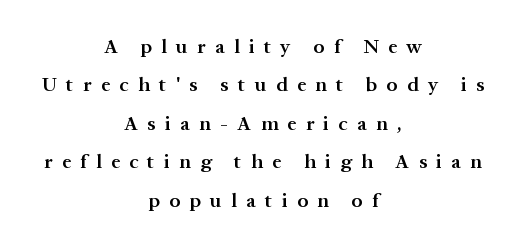
Vertical strokes here are truly vertical. Bare-footed words on every line. Leading is clearly above the norm, producing a sparse column. What stands out about the letter spacing? Its width — letters are far apart.
